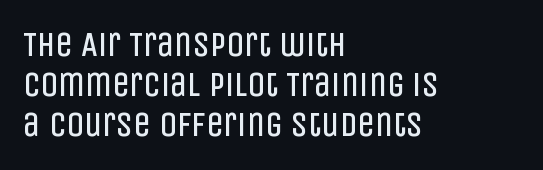
Think of a printed novel: that variable character pitch is what you see here. Unmarked baselines from the first word to the last. There is no visible air inserted between adjacent glyphs. Is there any slant? The stems are plumb. The strokes carry an ordinary text weight at most.
